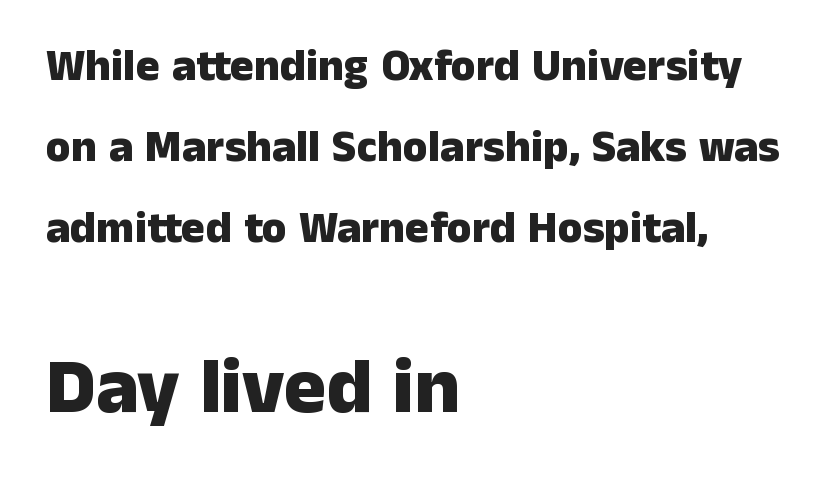
The image shows 79 px heavy sans-serif type, upright; set left-aligned, line spacing 1.8x, normal letter spacing, not underlined; the second (bottom) block is 1.76x larger; low stroke contrast and a medium x-height.
